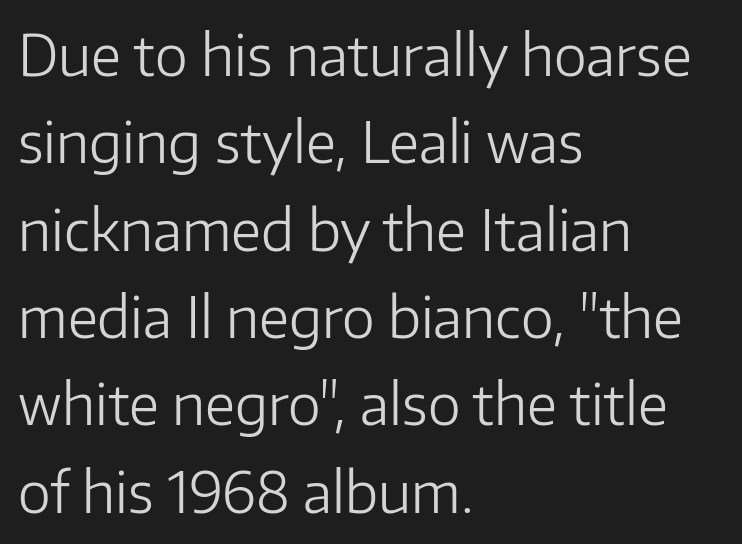
The image shows 56 px light sans-serif type, upright; set left-aligned, normal line spacing (1.56x), normal letter spacing, not underlined; low stroke contrast and a medium x-height.
